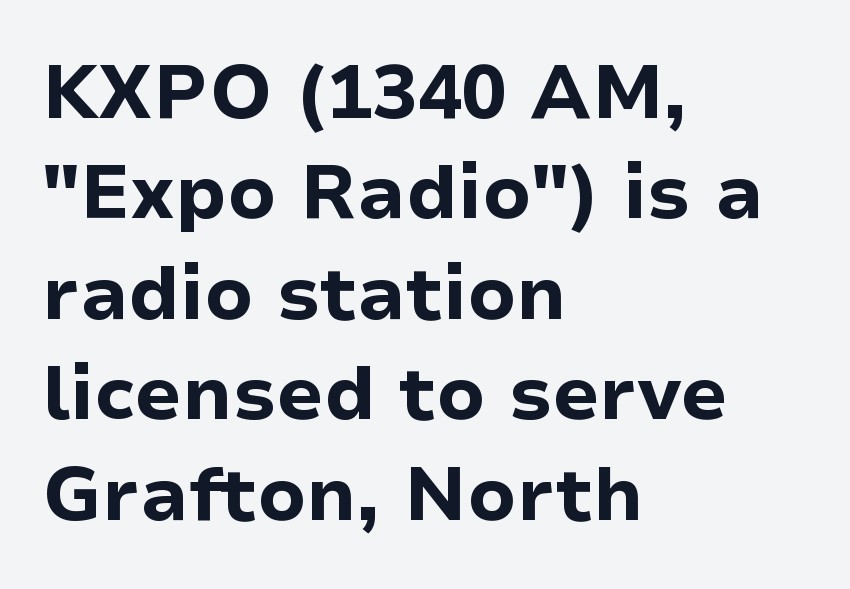
Q: Is the text bold? A: Yes.
Q: Is the text italic (slanted)? A: No, it is upright.
Q: Is the typeface a serif or a sans-serif typeface? A: Sans-serif.
Q: Is the text underlined? A: No.
Q: How is the paragraph aligned? A: Left-aligned.
Q: Is the spacing between letters normal or unusually wide? A: Normal.
Q: Is the spacing between lines tight, normal or loose? A: Normal.
Q: Width (condensed, normal, or wide)? A: Normal.
Q: Stroke contrast? A: Low.
Q: x-height? A: Medium.
Q: Monospaced? A: No.
